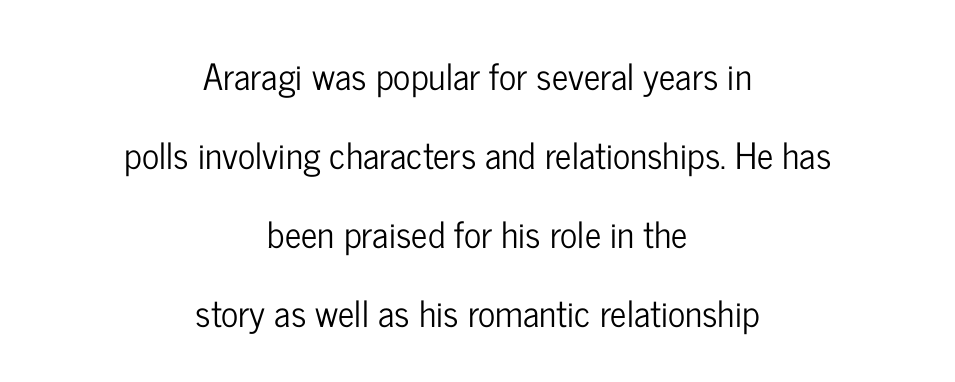
Rendered with straight, roman letterforms. Is this a sans? Yes — the strokes have no serifs. The compositor balanced each line on the midline. The space beneath each line is pristine and unruled.
